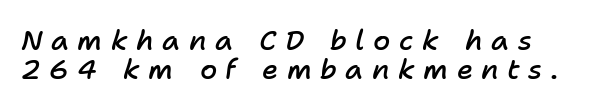
{"italic": "yes", "lean": "right", "slant_degrees": 11, "bold": "semi", "weight": "semibold", "width": "normal", "stroke_contrast": "low", "x_height": "medium", "monospaced": "no", "underline": "no", "line_spacing": "tight", "line_spacing_ratio": 1.02, "letter_spacing": "wide", "letter_spacing_em": 0.3, "glyph_px": 28}
